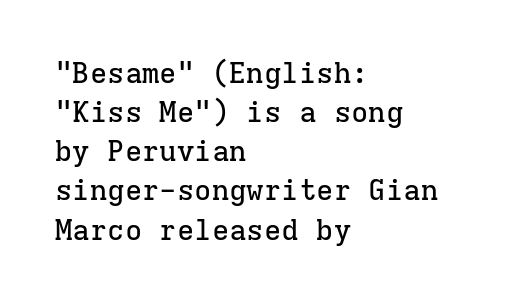
{"serif": "yes", "italic": "no", "width": "normal", "stroke_contrast": "low", "x_height": "medium", "monospaced": "yes", "underline": "no", "align": "left", "line_spacing": "normal", "line_spacing_ratio": 1.35, "letter_spacing": "normal", "letter_spacing_em": 0.0, "glyph_px": 29}
